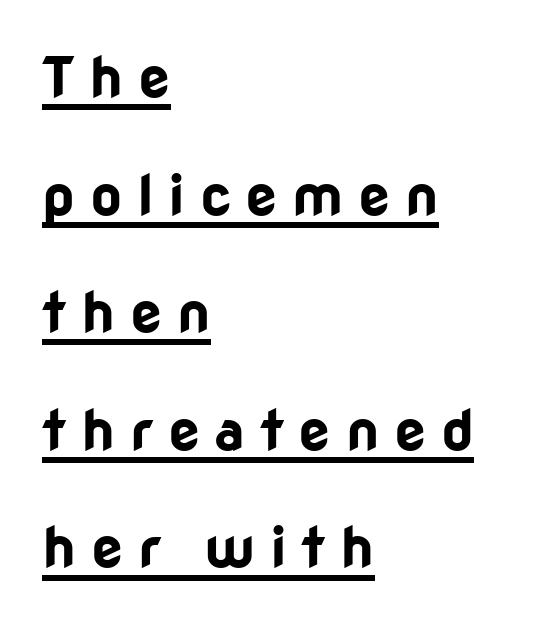
Q: Is the text bold? A: Yes.
Q: Is the text italic (slanted)? A: No, it is upright.
Q: Is the typeface a serif or a sans-serif typeface? A: Sans-serif.
Q: Is the text underlined? A: Yes.
Q: How is the paragraph aligned? A: Left-aligned.
Q: Is the spacing between letters normal or unusually wide? A: Unusually wide.
Q: Is the spacing between lines tight, normal or loose? A: Loose.
Q: Width (condensed, normal, or wide)? A: Normal.
Q: Stroke contrast? A: Low.
Q: x-height? A: Medium.
Q: Monospaced? A: No.
